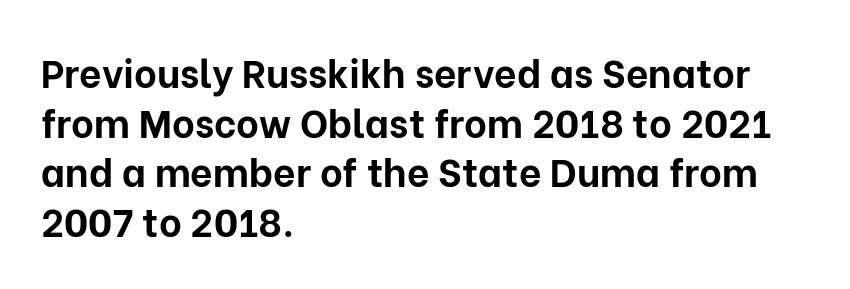
In terms of letterspacing, this is plain default setting. The glyphs are unaccompanied by any horizontal stroke below them. The font's upright variant was chosen for this text. The font family rendered here belongs to the sans-serif group. The setting favours the left margin, as ordinary paragraphs usually do.
